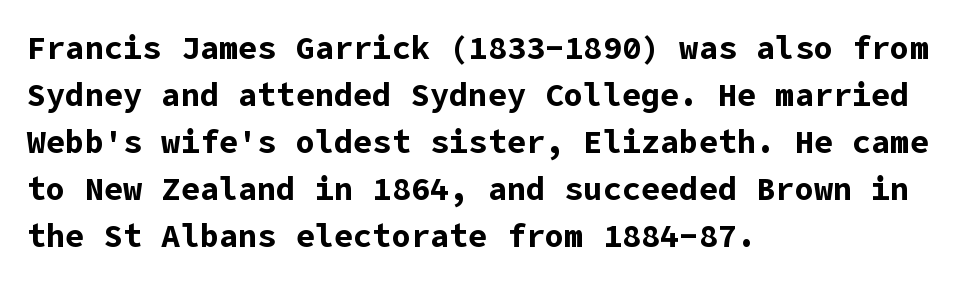
{"serif": "no", "italic": "no", "bold": "yes", "weight": "bold", "width": "normal", "stroke_contrast": "low", "x_height": "medium", "underline": "no", "align": "left", "line_spacing": "normal", "line_spacing_ratio": 1.47, "letter_spacing": "normal", "letter_spacing_em": 0.0, "glyph_px": 32}
